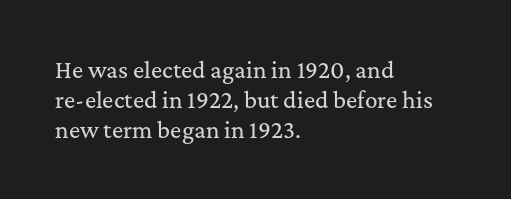
Q: Is the text italic (slanted)? A: No, it is upright.
Q: Is the text underlined? A: No.
Q: How is the paragraph aligned? A: Left-aligned.
Q: Is the spacing between letters normal or unusually wide? A: Normal.
Q: Is the spacing between lines tight, normal or loose? A: Normal.
